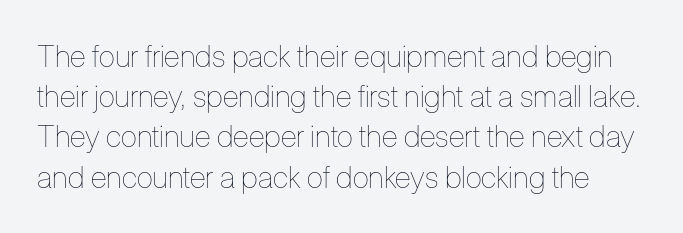
The image shows 30 px thin, condensed type, upright; set normal line spacing (1.34x), normal letter spacing, not underlined; low stroke contrast and a medium x-height.
